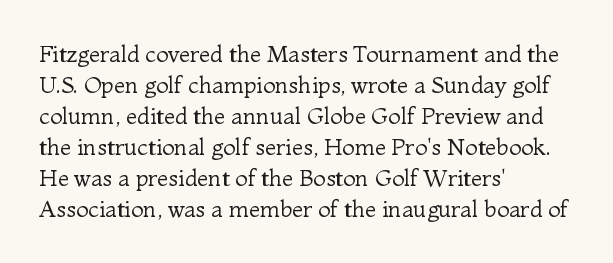
Posture: upright roman. The ragged edge is on the right, which tells us the setting is flush left. Reading down the column, the eye jumps a familiar distance to each next line. The specimen omits any rule beneath the text block's lines. The face looks like a standard text weight, possibly lighter.
